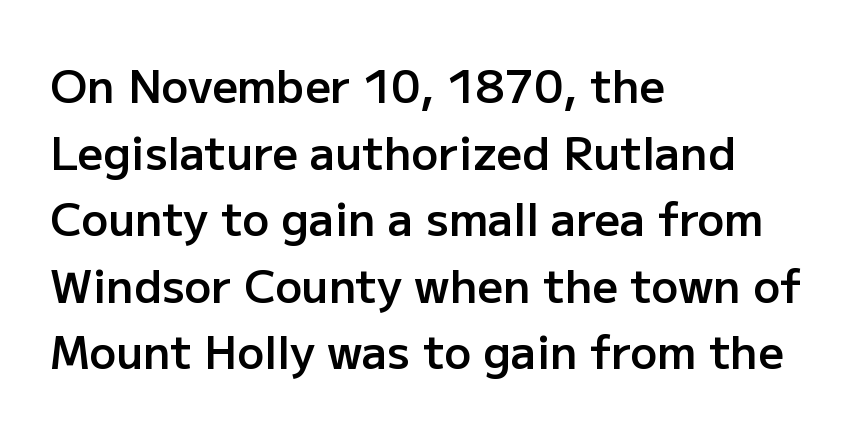
{"serif": "no", "italic": "no", "bold": "semi", "weight": "semibold", "width": "normal", "stroke_contrast": "low", "x_height": "medium", "monospaced": "no", "underline": "no", "align": "left", "line_spacing": "normal", "line_spacing_ratio": 1.48, "letter_spacing": "normal", "letter_spacing_em": 0.0, "glyph_px": 45}
